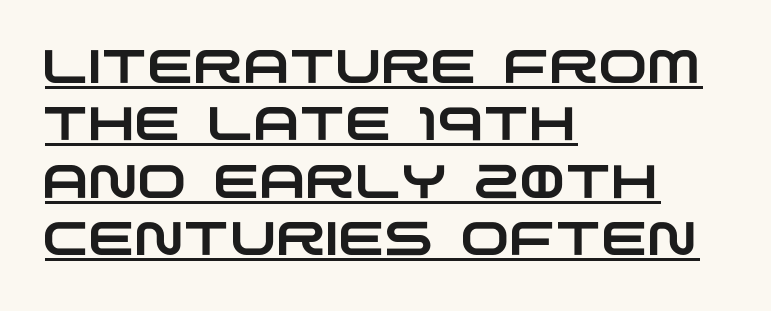
The image shows 47 px wide sans-serif type; set left-aligned, line spacing 1.22x, normal letter spacing, underlined; low stroke contrast and a large x-height.
